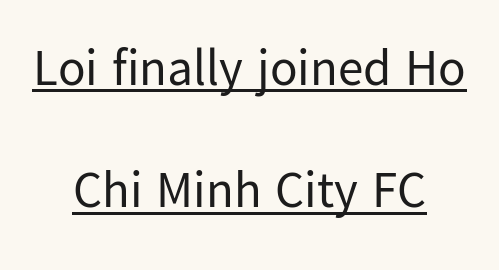
Q: Is the text bold? A: No.
Q: Is the text italic (slanted)? A: No, it is upright.
Q: Is the typeface a serif or a sans-serif typeface? A: Sans-serif.
Q: Is the text underlined? A: Yes.
Q: How is the paragraph aligned? A: Centered.
Q: Is the spacing between letters normal or unusually wide? A: Normal.
Q: Is the spacing between lines tight, normal or loose? A: Loose.
Q: Width (condensed, normal, or wide)? A: Normal.
Q: Stroke contrast? A: Low.
Q: x-height? A: Medium.
Q: Monospaced? A: No.
